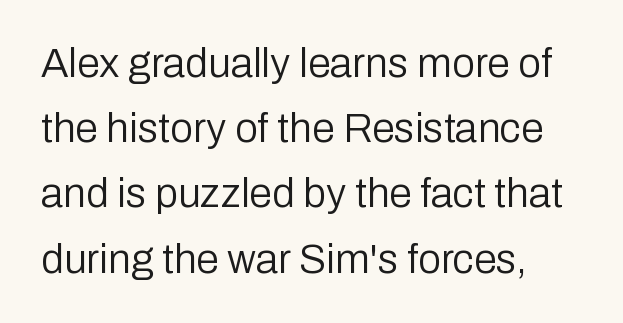
The image shows 41 px regular-weight sans-serif type, upright; set left-aligned, normal line spacing (1.59x), normal letter spacing, not underlined; low stroke contrast and a medium x-height.
